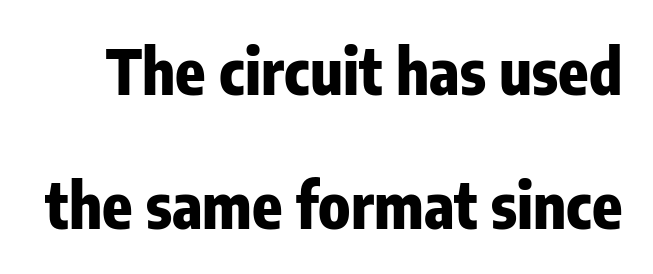
{"serif": "no", "italic": "no", "bold": "yes", "weight": "heavy", "width": "condensed", "stroke_contrast": "low", "x_height": "medium", "monospaced": "no", "underline": "no", "line_spacing": "loose", "line_spacing_ratio": 2.16, "letter_spacing": "normal", "letter_spacing_em": 0.0, "glyph_px": 62}
